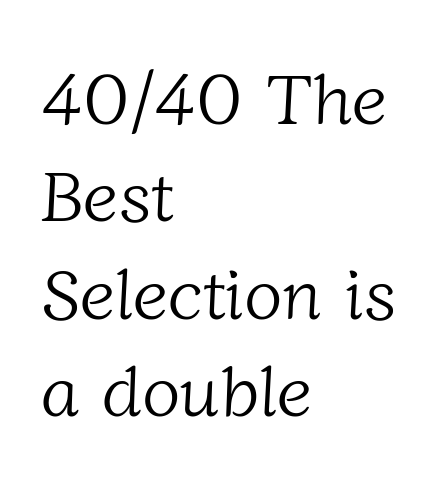
Q: Is the text bold? A: No.
Q: Is the typeface a serif or a sans-serif typeface? A: Serif.
Q: Is the text underlined? A: No.
Q: How is the paragraph aligned? A: Left-aligned.
Q: Is the spacing between letters normal or unusually wide? A: Normal.
Q: Is the spacing between lines tight, normal or loose? A: Normal.
Q: Width (condensed, normal, or wide)? A: Normal.
Q: Stroke contrast? A: Low.
Q: x-height? A: Medium.
Q: Monospaced? A: No.
